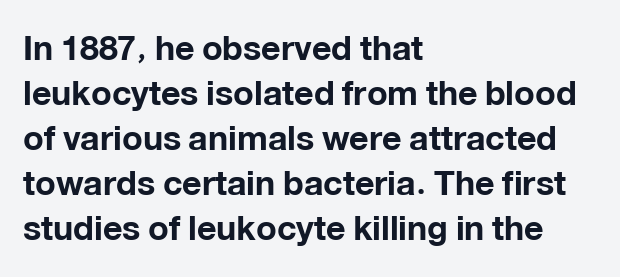
Q: Is the text bold? A: Yes.
Q: Is the text italic (slanted)? A: No, it is upright.
Q: Is the typeface a serif or a sans-serif typeface? A: Sans-serif.
Q: Is the text underlined? A: No.
Q: How is the paragraph aligned? A: Left-aligned.
Q: Is the spacing between letters normal or unusually wide? A: Normal.
Q: Is the spacing between lines tight, normal or loose? A: Normal.
Q: Width (condensed, normal, or wide)? A: Normal.
Q: Stroke contrast? A: Low.
Q: x-height? A: Medium.
Q: Monospaced? A: No.
